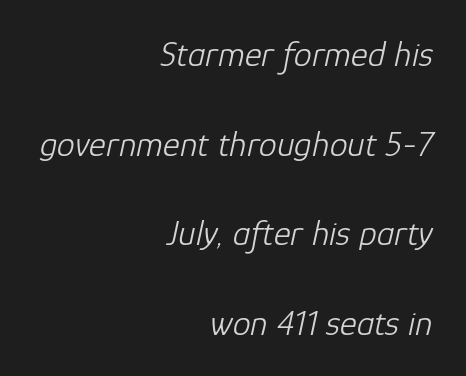
Q: Is the text bold? A: No.
Q: Is the text italic (slanted)? A: Yes, it leans right by about 12 degrees.
Q: Is the text underlined? A: No.
Q: How is the paragraph aligned? A: Right-aligned.
Q: Is the spacing between letters normal or unusually wide? A: Normal.
Q: Is the spacing between lines tight, normal or loose? A: Loose.
Q: Width (condensed, normal, or wide)? A: Normal.
Q: Stroke contrast? A: Low.
Q: x-height? A: Medium.
Q: Monospaced? A: No.
